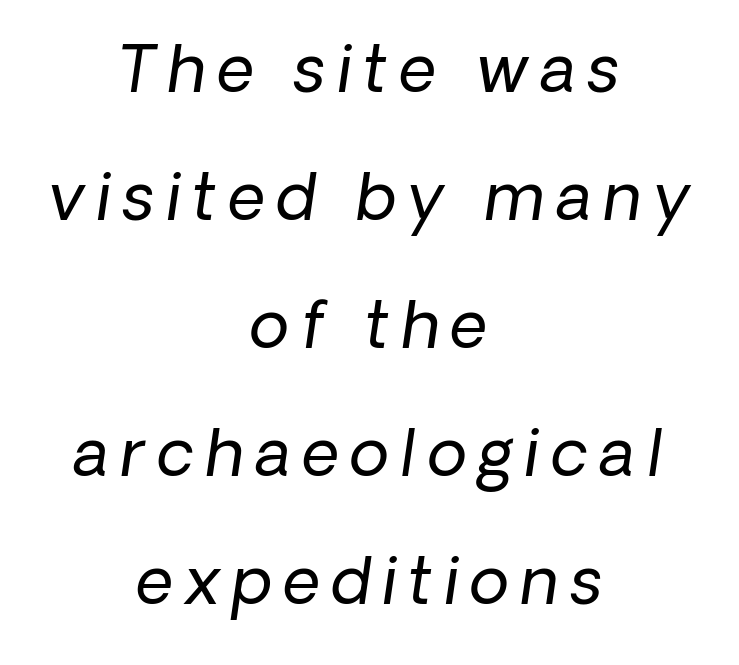
The image shows 65 px regular-weight sans-serif type; set centered, loose line spacing (1.97x), not underlined; low stroke contrast and a medium x-height.
